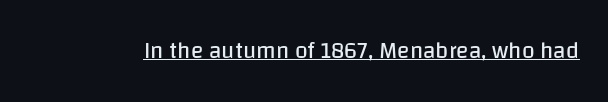
Q: Is the text bold? A: No.
Q: Is the text italic (slanted)? A: No, it is upright.
Q: Is the text underlined? A: Yes.
Q: Is the spacing between letters normal or unusually wide? A: Normal.
